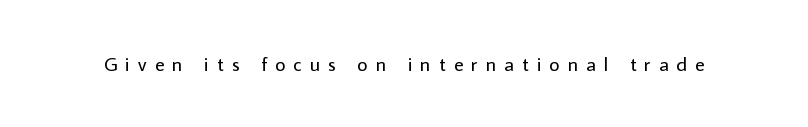
Letters rest on an invisible, unmarked baseline. This reads as an unemphasized weight, regular at the heaviest. Posture: upright roman. Look at the tracking — it's clearly loosened, letters drifting apart.
